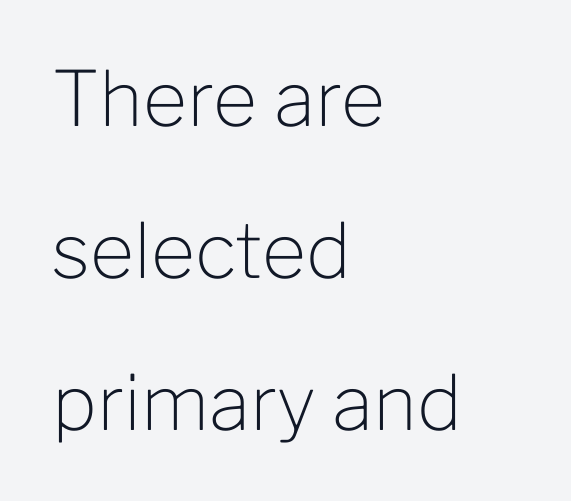
Q: Is the text bold? A: No.
Q: Is the text italic (slanted)? A: No, it is upright.
Q: Is the typeface a serif or a sans-serif typeface? A: Sans-serif.
Q: Is the text underlined? A: No.
Q: How is the paragraph aligned? A: Left-aligned.
Q: Is the spacing between letters normal or unusually wide? A: Normal.
Q: Is the spacing between lines tight, normal or loose? A: Loose.
Q: Width (condensed, normal, or wide)? A: Normal.
Q: Stroke contrast? A: Low.
Q: x-height? A: Medium.
Q: Monospaced? A: No.
